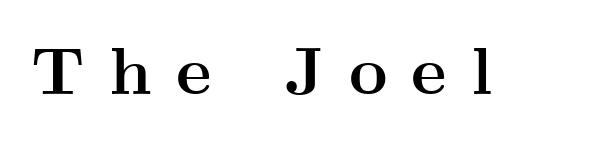
Q: Is the text bold? A: Yes.
Q: Is the text italic (slanted)? A: No, it is upright.
Q: Is the typeface a serif or a sans-serif typeface? A: Serif.
Q: Is the text underlined? A: No.
Q: Is the spacing between letters normal or unusually wide? A: Unusually wide.
Q: Width (condensed, normal, or wide)? A: Wide.
Q: Stroke contrast? A: Medium.
Q: x-height? A: Small.
Q: Monospaced? A: No.
